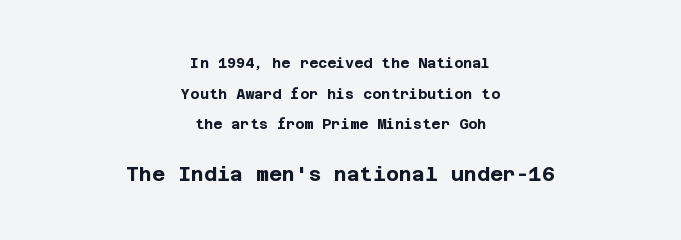
Q: Is the text bold? A: Yes.
Q: Is the text italic (slanted)? A: No, it is upright.
Q: Is the text underlined? A: No.
Q: How is the paragraph aligned? A: Centered.
Q: Is the spacing between letters normal or unusually wide? A: Normal.
Q: Is the spacing between lines tight, normal or loose? A: Loose.
Q: Which block of text is set in a larger size, the first (top) or the second (bottom)? A: The second (bottom) one.
